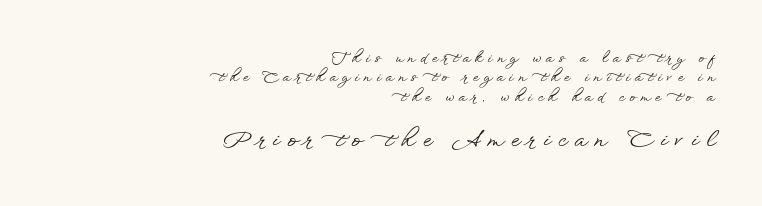
{"underline": "no", "align": "right", "line_spacing": "normal", "line_spacing_ratio": 1.39, "letter_spacing": "wide", "letter_spacing_em": 0.35, "larger_block": "second", "size_ratio": 1.57, "glyph_px": 22}
